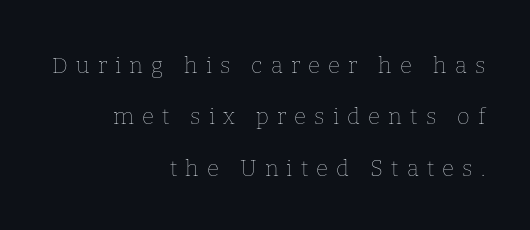
The image shows 22 px text type, upright; set right-aligned, loose line spacing (2.34x), unusually wide letter spacing (+0.37 em), not underlined.
